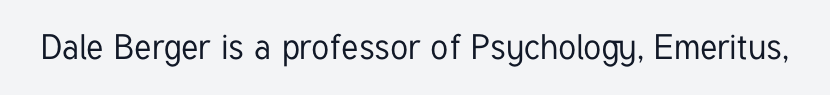
{"serif": "no", "italic": "no", "width": "condensed", "stroke_contrast": "low", "x_height": "medium", "monospaced": "no", "underline": "no", "letter_spacing": "normal", "letter_spacing_em": 0.0, "glyph_px": 35}
